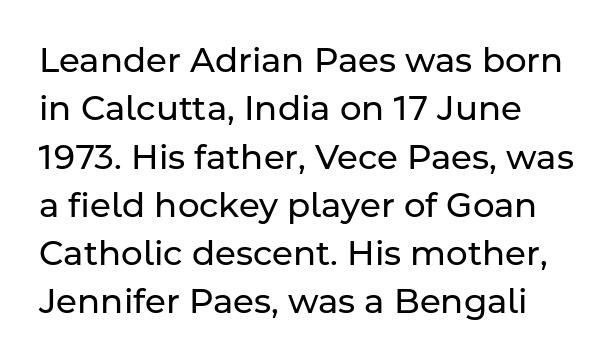
Q: Is the text bold? A: No.
Q: Is the text italic (slanted)? A: No, it is upright.
Q: Is the typeface a serif or a sans-serif typeface? A: Sans-serif.
Q: Is the text underlined? A: No.
Q: How is the paragraph aligned? A: Left-aligned.
Q: Is the spacing between letters normal or unusually wide? A: Normal.
Q: Is the spacing between lines tight, normal or loose? A: Normal.
Q: Width (condensed, normal, or wide)? A: Normal.
Q: Stroke contrast? A: Low.
Q: x-height? A: Medium.
Q: Monospaced? A: No.
